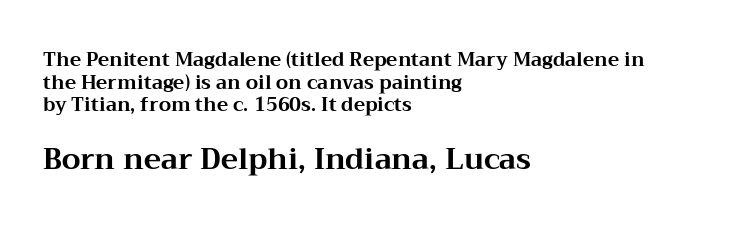
{"serif": "yes", "italic": "no", "bold": "yes", "weight": "bold", "width": "wide", "stroke_contrast": "medium", "x_height": "medium", "monospaced": "no", "underline": "no", "align": "left", "line_spacing_ratio": 1.19, "letter_spacing": "normal", "letter_spacing_em": 0.0, "larger_block": "second", "size_ratio": 1.53, "glyph_px": 29}
